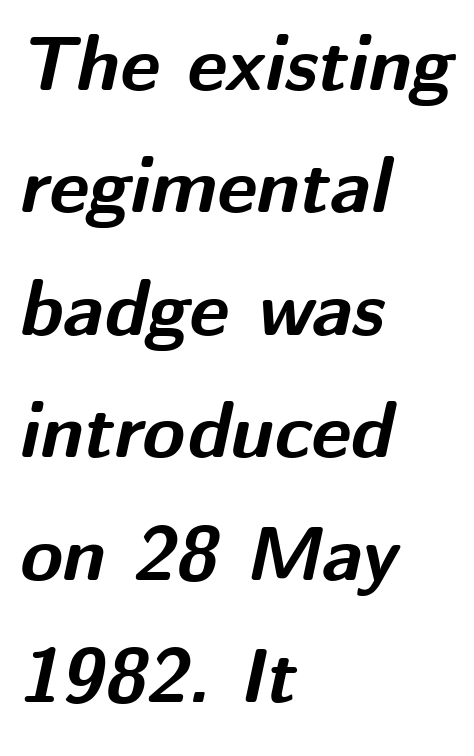
Is the type bold? Yes — the strokes are clearly thick and heavy. Think of a printed novel: that variable character pitch is what you see here. The foot of each line stays bare and open. Each word holds together tightly as a unit, with standard inter-letter gaps. The text block is weighted toward the left margin, trailing off unevenly rightward. One glance says typical: line gaps are just what's usual.
